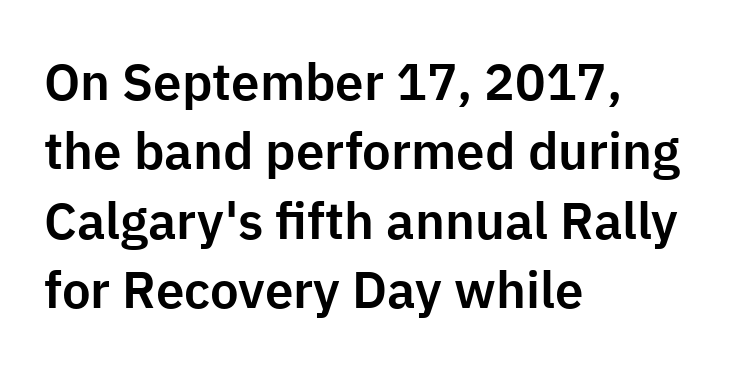
{"serif": "no", "italic": "no", "width": "normal", "stroke_contrast": "low", "x_height": "medium", "monospaced": "no", "underline": "no", "align": "left", "line_spacing": "normal", "line_spacing_ratio": 1.36, "letter_spacing": "normal", "letter_spacing_em": 0.0, "glyph_px": 51}
